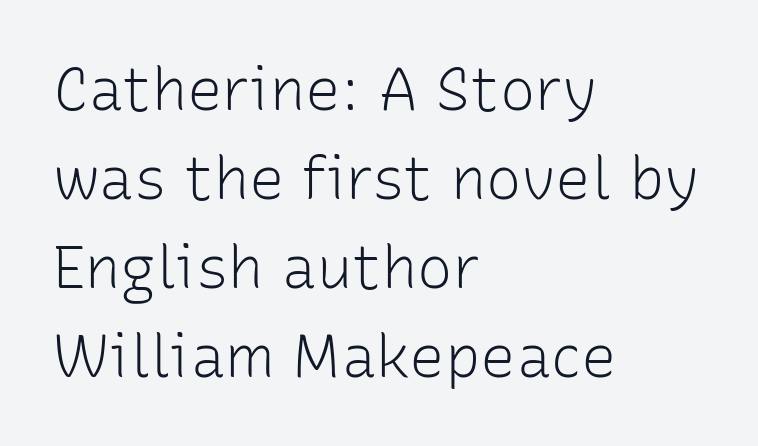
{"serif": "no", "italic": "no", "bold": "no", "weight": "light", "width": "normal", "stroke_contrast": "low", "x_height": "medium", "monospaced": "no", "underline": "no", "align": "left", "line_spacing": "normal", "line_spacing_ratio": 1.51, "letter_spacing": "normal", "letter_spacing_em": 0.0, "glyph_px": 59}
